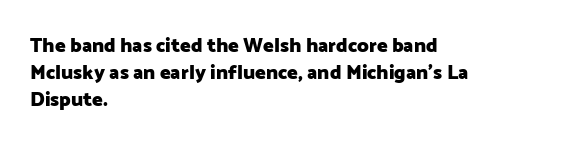
Q: Is the text bold? A: Yes.
Q: Is the text italic (slanted)? A: No, it is upright.
Q: Is the text underlined? A: No.
Q: How is the paragraph aligned? A: Left-aligned.
Q: Is the spacing between letters normal or unusually wide? A: Normal.
Q: Is the spacing between lines tight, normal or loose? A: Normal.
